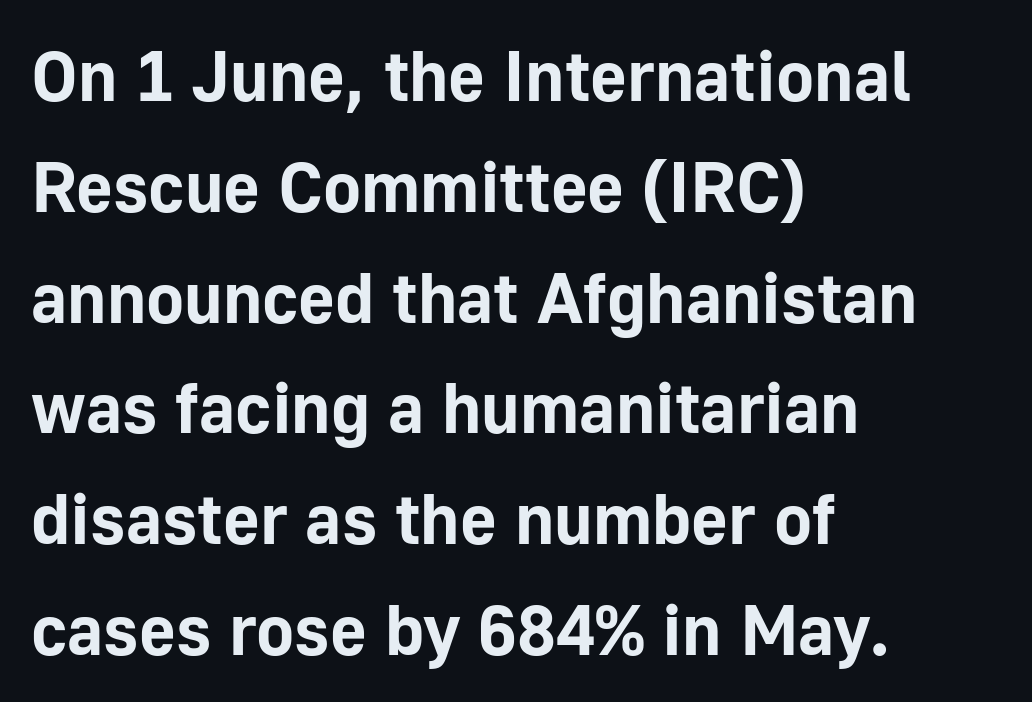
{"serif": "no", "italic": "no", "bold": "yes", "weight": "bold", "width": "normal", "stroke_contrast": "low", "x_height": "medium", "monospaced": "no", "underline": "no", "align": "left", "line_spacing": "normal", "line_spacing_ratio": 1.56, "letter_spacing": "normal", "letter_spacing_em": 0.0, "glyph_px": 71}
